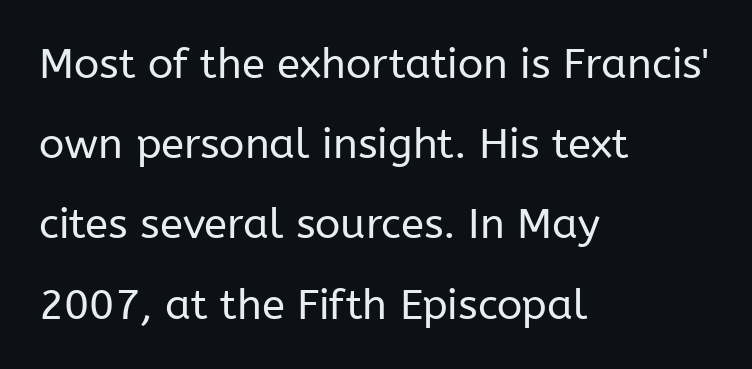
Compared with a centered layout, this one pins lines to the left instead. A roman cut, with each character standing at attention. Students, observe: this is what heavily led, spacious text looks like. Each letter keeps its own natural width here, so spacing adapts to shape. The line texture is even and compact thanks to regular tracking. Examine the stroke ends and you'll find no serifs.
